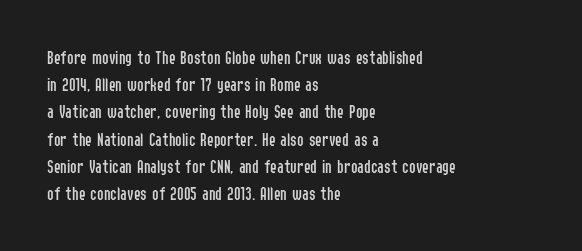
The image shows 20 px text type, upright; set left-aligned, normal line spacing (1.36x), normal letter spacing, not underlined.
